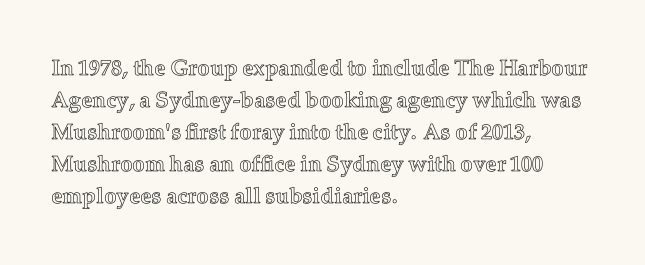
{"italic": "no", "underline": "no", "align": "left", "line_spacing": "normal", "line_spacing_ratio": 1.46, "letter_spacing": "normal", "letter_spacing_em": 0.0, "glyph_px": 22}
